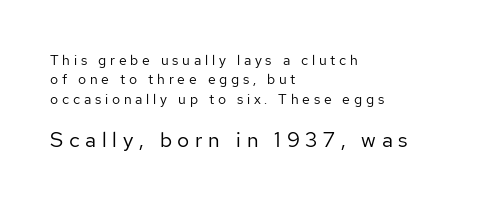
{"italic": "no", "bold": "no", "underline": "no", "align": "left", "line_spacing": "normal", "line_spacing_ratio": 1.38, "letter_spacing": "wide", "letter_spacing_em": 0.27, "larger_block": "second", "size_ratio": 1.5, "glyph_px": 21}
